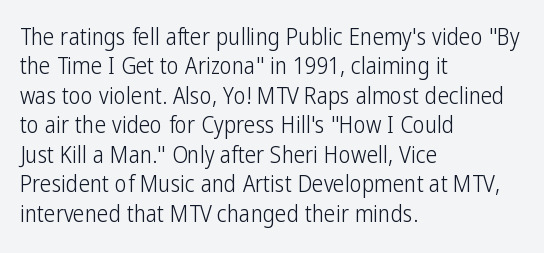
The image shows 23 px text type, upright; set left-aligned, normal line spacing (1.28x), normal letter spacing, not underlined.
